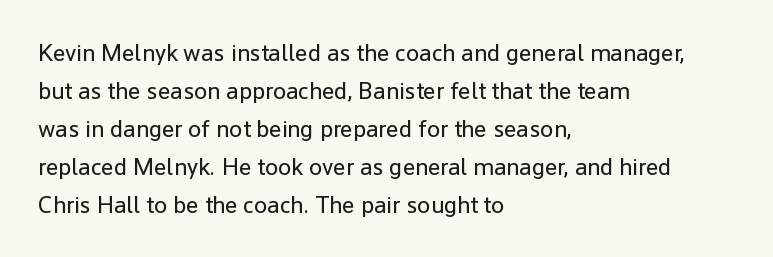
Q: Is the text bold? A: No.
Q: Is the text italic (slanted)? A: No, it is upright.
Q: Is the text underlined? A: No.
Q: How is the paragraph aligned? A: Left-aligned.
Q: Is the spacing between letters normal or unusually wide? A: Normal.
Q: Is the spacing between lines tight, normal or loose? A: Normal.
